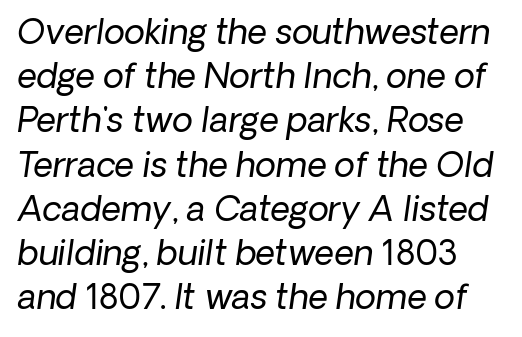
Q: Is the text bold? A: No.
Q: Is the typeface a serif or a sans-serif typeface? A: Sans-serif.
Q: Is the text underlined? A: No.
Q: Is the spacing between letters normal or unusually wide? A: Normal.
Q: Is the spacing between lines tight, normal or loose? A: Normal.
Q: Width (condensed, normal, or wide)? A: Normal.
Q: Stroke contrast? A: Low.
Q: x-height? A: Medium.
Q: Monospaced? A: No.
